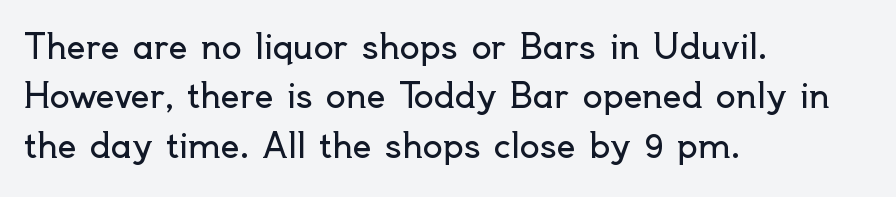
{"serif": "no", "italic": "no", "bold": "no", "weight": "regular", "width": "normal", "x_height": "small", "monospaced": "no", "underline": "no", "align": "left", "line_spacing": "normal", "line_spacing_ratio": 1.5, "letter_spacing": "normal", "letter_spacing_em": 0.0, "glyph_px": 33}
